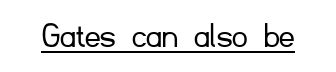
Note the varied advance widths — an 'i' is clearly narrower than an 'm'. Font category for this specimen: sans-serif. The cut favours lightness, reaching ordinary text weight at its darkest. The face used here appears with an underline applied.
